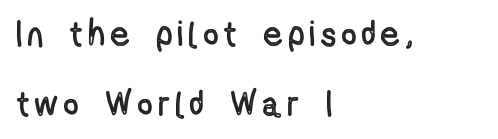
Notice how the passage keeps a crisp vertical edge on the left only. The string is rendered with underlining switched off. What's the leading like? Stretched, with rows far apart. Tall strokes in this sample are plumb rather than angled. The rendering uses natural spacing where letterforms have individual widths.
